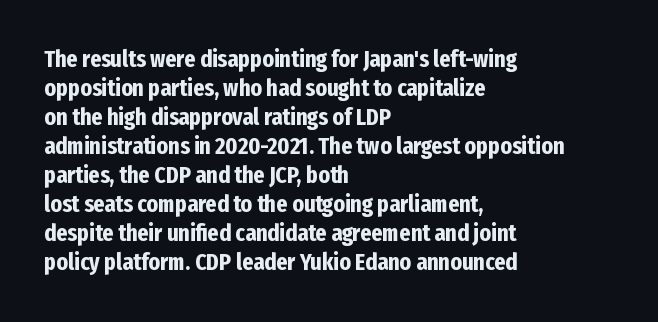
Q: Is the text bold? A: Yes.
Q: Is the text italic (slanted)? A: No, it is upright.
Q: Is the text underlined? A: No.
Q: How is the paragraph aligned? A: Left-aligned.
Q: Is the spacing between letters normal or unusually wide? A: Normal.
